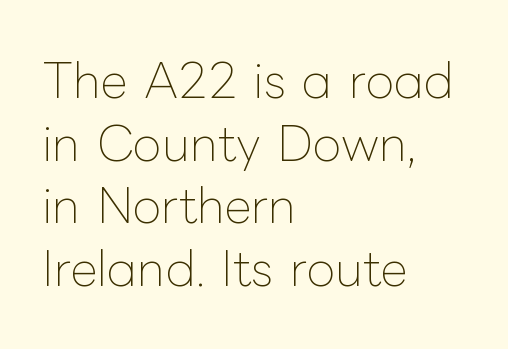
The image shows 47 px thin type, upright; set left-aligned, normal line spacing (1.33x), normal letter spacing, not underlined; low stroke contrast and a medium x-height.
